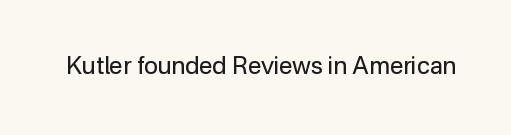
The image shows 24 px text type, upright; set normal letter spacing, not underlined.
